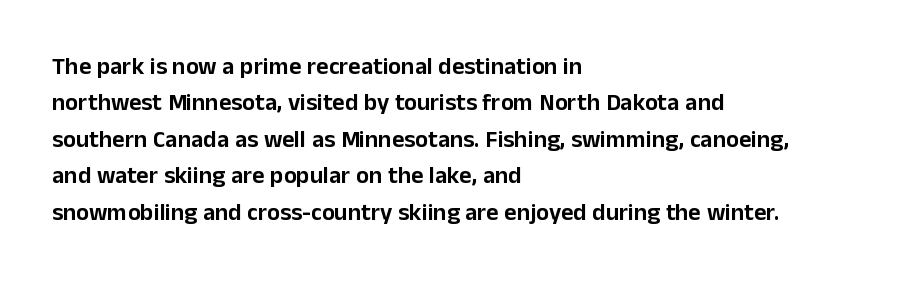
Q: Is the text italic (slanted)? A: No, it is upright.
Q: Is the text underlined? A: No.
Q: How is the paragraph aligned? A: Left-aligned.
Q: Is the spacing between letters normal or unusually wide? A: Normal.
Q: Is the spacing between lines tight, normal or loose? A: Normal.
